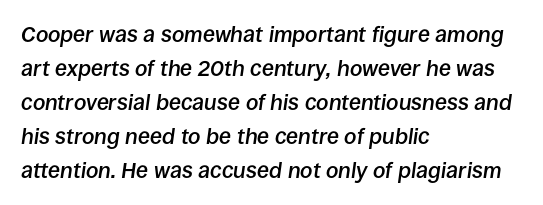
{"italic": "yes", "lean": "right", "slant_degrees": 8, "bold": "semi", "underline": "no", "align": "left", "line_spacing": "normal", "line_spacing_ratio": 1.54, "letter_spacing": "normal", "letter_spacing_em": 0.0, "glyph_px": 22}
